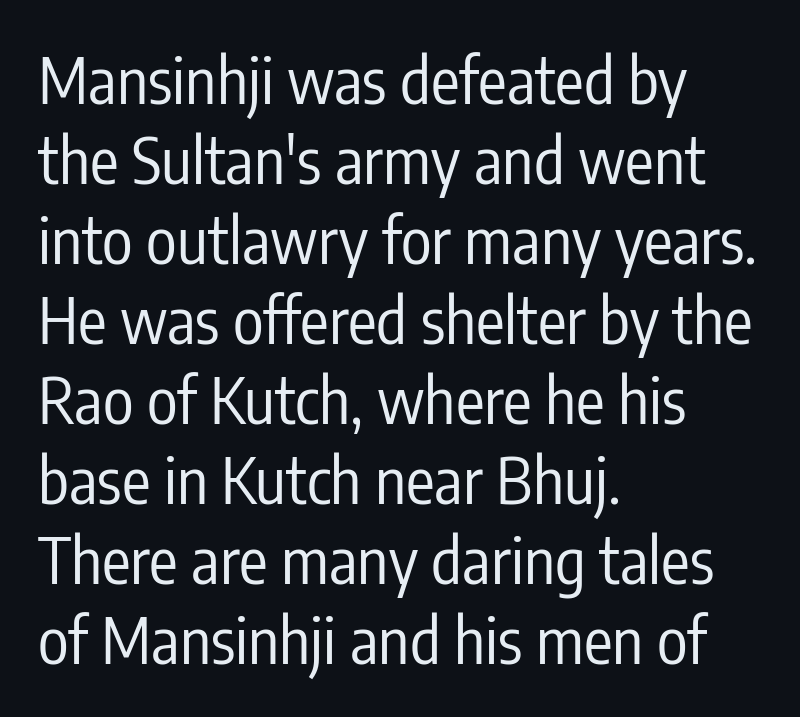
{"serif": "no", "italic": "no", "bold": "no", "weight": "regular", "width": "condensed", "stroke_contrast": "low", "x_height": "medium", "monospaced": "no", "underline": "no", "align": "left", "line_spacing": "normal", "line_spacing_ratio": 1.25, "letter_spacing": "normal", "letter_spacing_em": 0.0, "glyph_px": 64}
